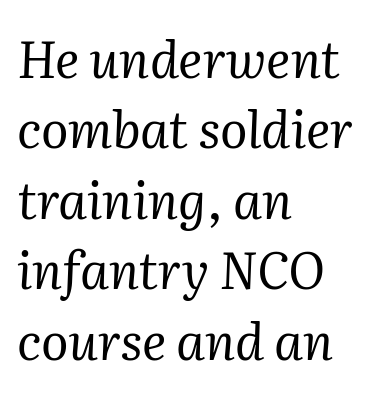
The image shows 51 px regular-weight serif type, italic (leaning right); set left-aligned, normal line spacing (1.38x), normal letter spacing, not underlined; medium stroke contrast and a medium x-height.
